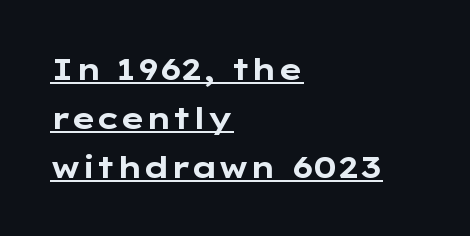
Q: Is the text bold? A: Yes.
Q: Is the text italic (slanted)? A: No, it is upright.
Q: Is the typeface a serif or a sans-serif typeface? A: Sans-serif.
Q: Is the text underlined? A: Yes.
Q: How is the paragraph aligned? A: Left-aligned.
Q: Is the spacing between letters normal or unusually wide? A: Normal.
Q: Is the spacing between lines tight, normal or loose? A: Normal.
Q: Width (condensed, normal, or wide)? A: Wide.
Q: Stroke contrast? A: Low.
Q: x-height? A: Medium.
Q: Monospaced? A: No.
